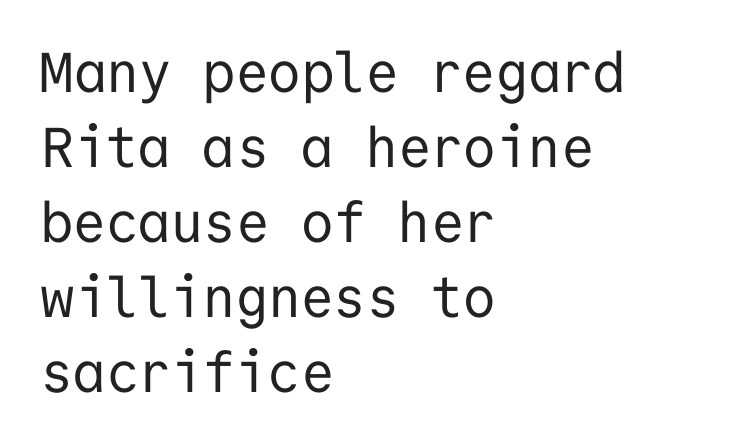
Decoration check: the copy has no underline. Tracking value appears to be zero — textbook default spacing. The lines in this sample share a left origin and differ only in where they stop. A quiet, ordinary-to-light weight characterises the typeface.
